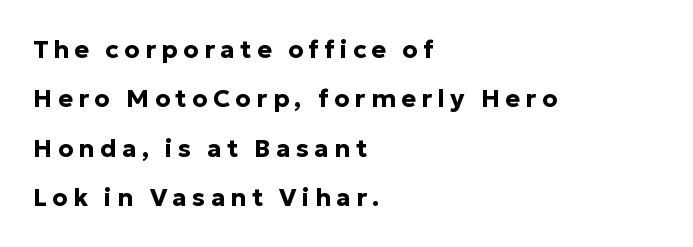
Q: Is the text bold? A: Yes.
Q: Is the text italic (slanted)? A: No, it is upright.
Q: Is the text underlined? A: No.
Q: How is the paragraph aligned? A: Left-aligned.
Q: Is the spacing between letters normal or unusually wide? A: Unusually wide.
Q: Is the spacing between lines tight, normal or loose? A: Loose.
